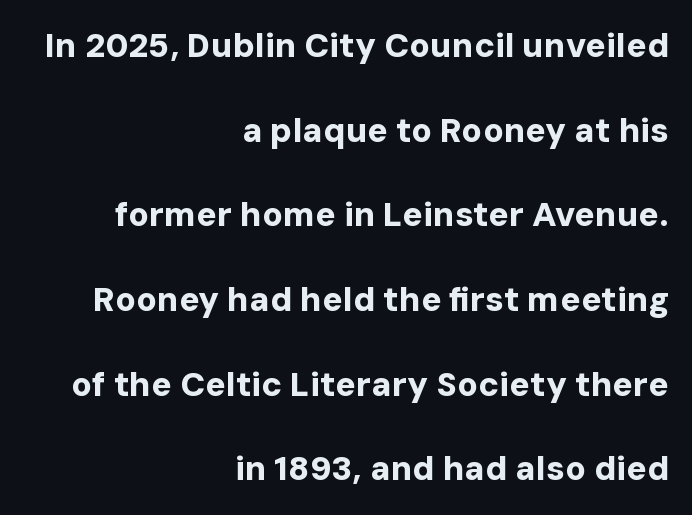
Q: Is the text bold? A: Yes.
Q: Is the text italic (slanted)? A: No, it is upright.
Q: Is the typeface a serif or a sans-serif typeface? A: Sans-serif.
Q: Is the text underlined? A: No.
Q: How is the paragraph aligned? A: Right-aligned.
Q: Is the spacing between letters normal or unusually wide? A: Normal.
Q: Is the spacing between lines tight, normal or loose? A: Loose.
Q: Width (condensed, normal, or wide)? A: Normal.
Q: Stroke contrast? A: Low.
Q: x-height? A: Medium.
Q: Monospaced? A: No.
